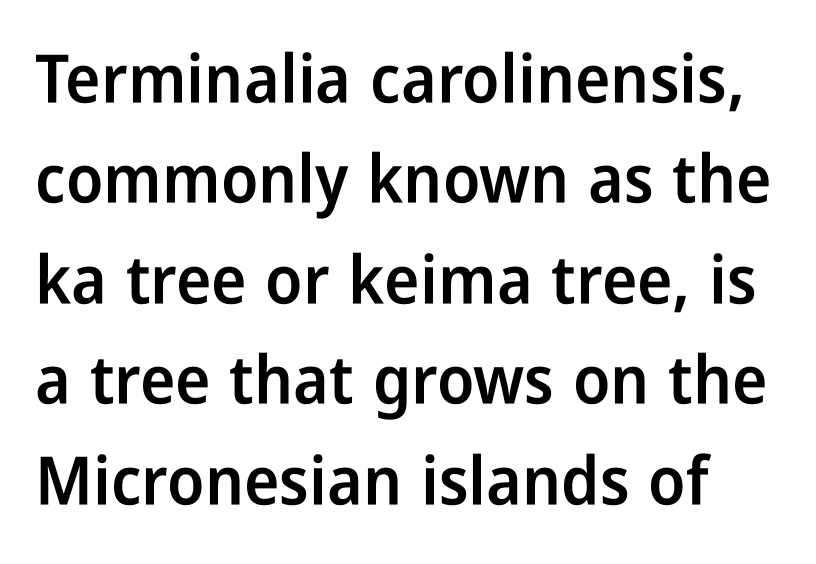
Q: Is the text bold? A: Semi-bold.
Q: Is the text italic (slanted)? A: No, it is upright.
Q: Is the typeface a serif or a sans-serif typeface? A: Sans-serif.
Q: Is the text underlined? A: No.
Q: Is the spacing between letters normal or unusually wide? A: Normal.
Q: Is the spacing between lines tight, normal or loose? A: Normal.
Q: Width (condensed, normal, or wide)? A: Condensed.
Q: Stroke contrast? A: Low.
Q: x-height? A: Medium.
Q: Monospaced? A: No.
